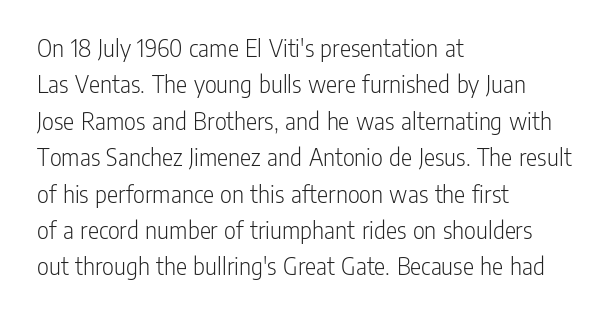
{"italic": "no", "bold": "no", "underline": "no", "align": "left", "line_spacing": "normal", "line_spacing_ratio": 1.4, "letter_spacing": "normal", "letter_spacing_em": 0.0, "glyph_px": 26}
